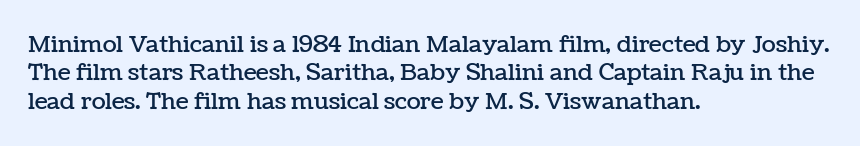
The image shows 23 px text type, upright; set left-aligned, line spacing 1.23x, normal letter spacing, not underlined.
